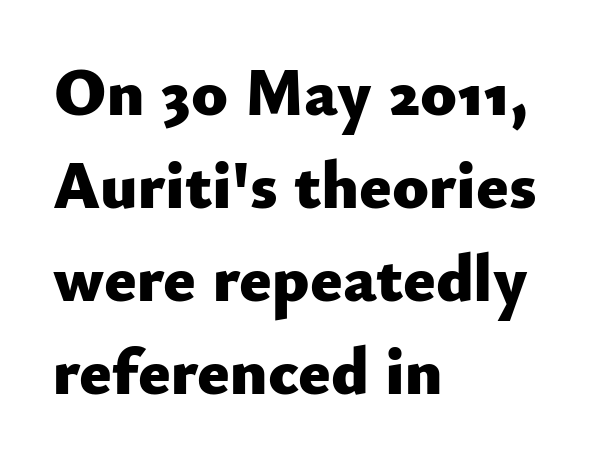
Observe the absence of serifs on each vertical stroke in this sample. Is there any slant? The stems are plumb. Varying glyph widths throughout — classic text-font behaviour. Letters rest on an invisible, unmarked baseline. This sample uses plain, unmodified letter spacing. I'd describe the lettering as bold — thick and assertive.
